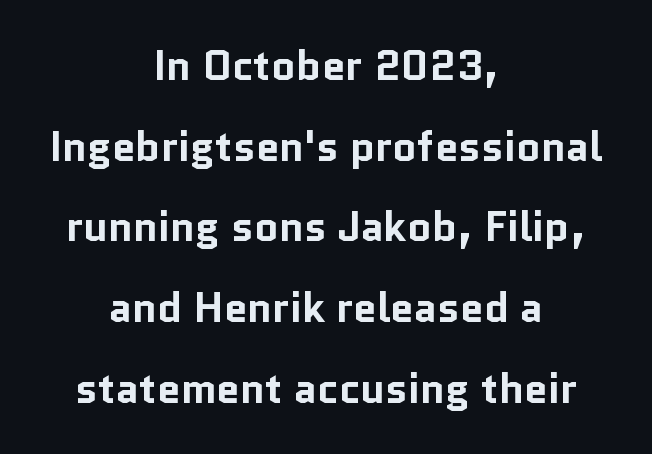
{"serif": "no", "italic": "no", "bold": "yes", "weight": "bold", "width": "normal", "stroke_contrast": "low", "x_height": "medium", "monospaced": "no", "underline": "no", "align": "center", "line_spacing": "loose", "line_spacing_ratio": 1.92, "letter_spacing": "normal", "letter_spacing_em": 0.0, "glyph_px": 42}
